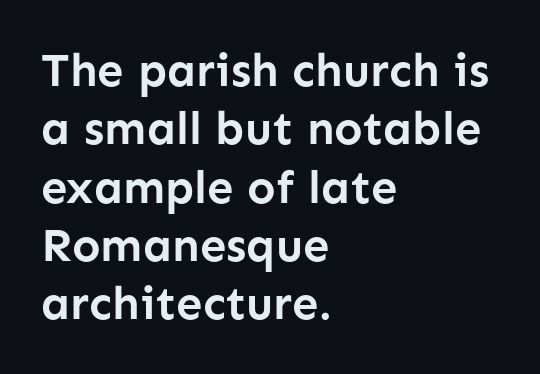
{"serif": "no", "italic": "no", "bold": "yes", "weight": "semibold", "width": "normal", "stroke_contrast": "low", "x_height": "medium", "monospaced": "no", "underline": "no", "align": "left", "line_spacing_ratio": 1.24, "letter_spacing": "normal", "letter_spacing_em": 0.0, "glyph_px": 47}
